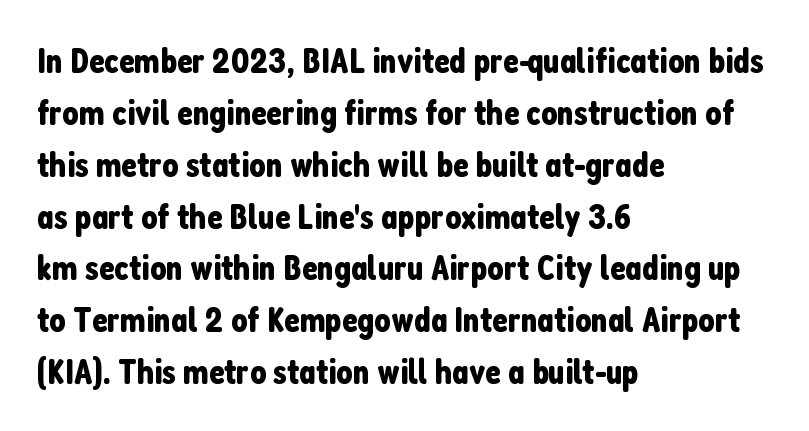
Q: Is the text italic (slanted)? A: No, it is upright.
Q: Is the typeface a serif or a sans-serif typeface? A: Sans-serif.
Q: Is the text underlined? A: No.
Q: How is the paragraph aligned? A: Left-aligned.
Q: Is the spacing between letters normal or unusually wide? A: Normal.
Q: Is the spacing between lines tight, normal or loose? A: Normal.
Q: Width (condensed, normal, or wide)? A: Condensed.
Q: Stroke contrast? A: Low.
Q: x-height? A: Medium.
Q: Monospaced? A: No.
